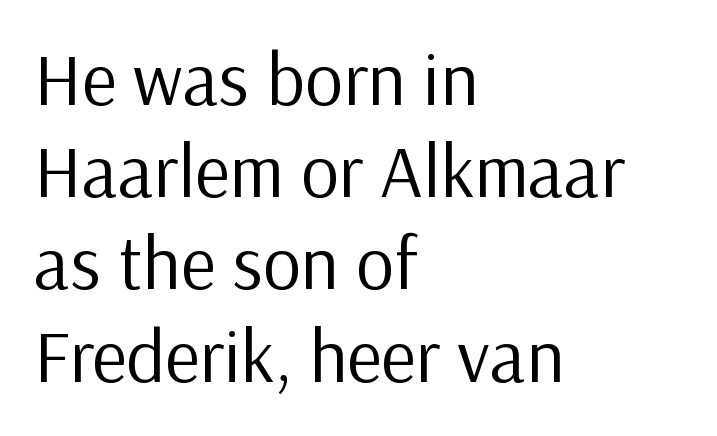
{"serif": "no", "italic": "no", "bold": "no", "weight": "regular", "width": "normal", "stroke_contrast": "low", "x_height": "medium", "monospaced": "no", "underline": "no", "align": "left", "line_spacing_ratio": 1.23, "letter_spacing": "normal", "letter_spacing_em": 0.0, "glyph_px": 75}
